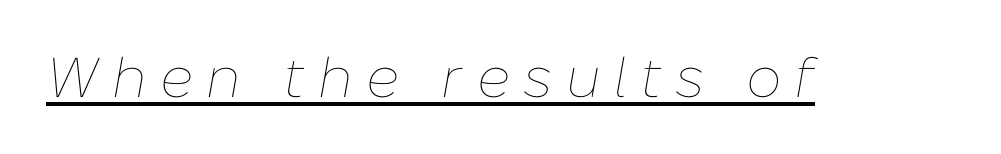
Q: Is the text bold? A: No.
Q: Is the text italic (slanted)? A: Yes, it leans right by about 10 degrees.
Q: Is the text underlined? A: Yes.
Q: Is the spacing between letters normal or unusually wide? A: Unusually wide.
Q: Width (condensed, normal, or wide)? A: Normal.
Q: Stroke contrast? A: Low.
Q: x-height? A: Medium.
Q: Monospaced? A: No.
